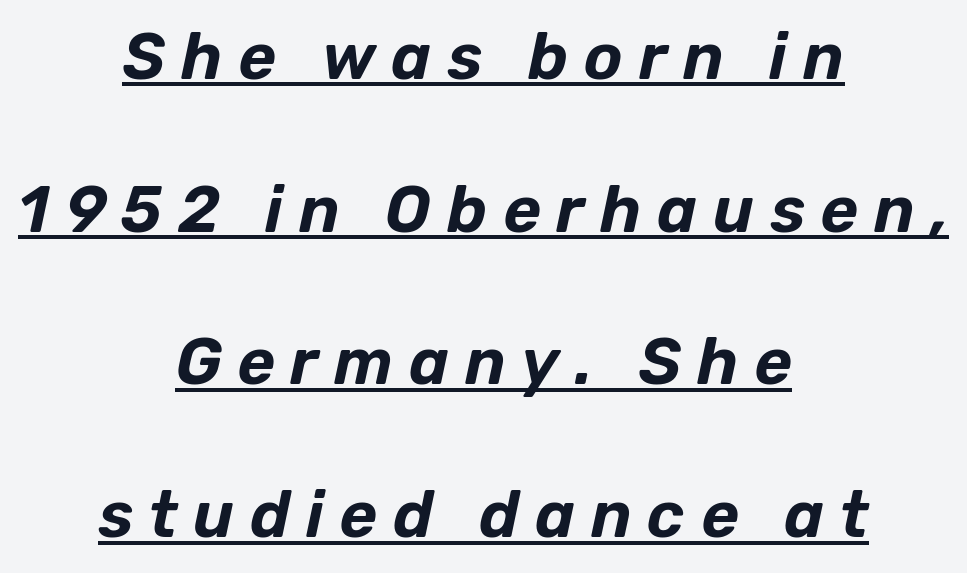
The image shows 65 px text type, italic (leaning right); set centered, loose line spacing (2.35x), unusually wide letter spacing (+0.24 em), underlined; low stroke contrast and a medium x-height.
